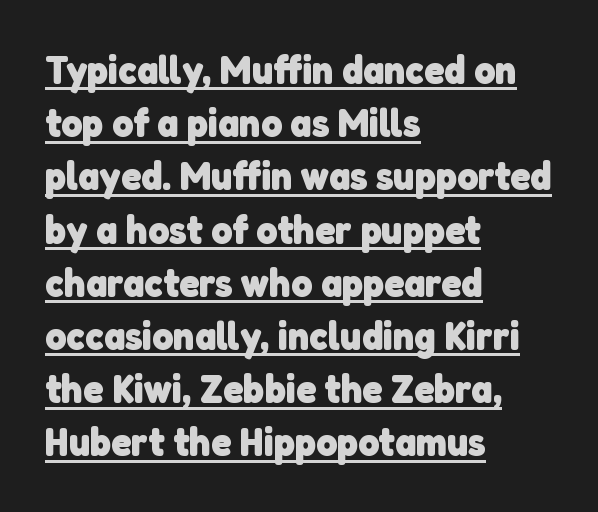
What's the leading like? Ordinary, nothing unusual. Note the varied advance widths — an 'i' is clearly narrower than an 'm'. This is underlined copy, the kind a proofreader might mark for attention. What stands out about the letter spacing? Nothing — it is the standard amount.
